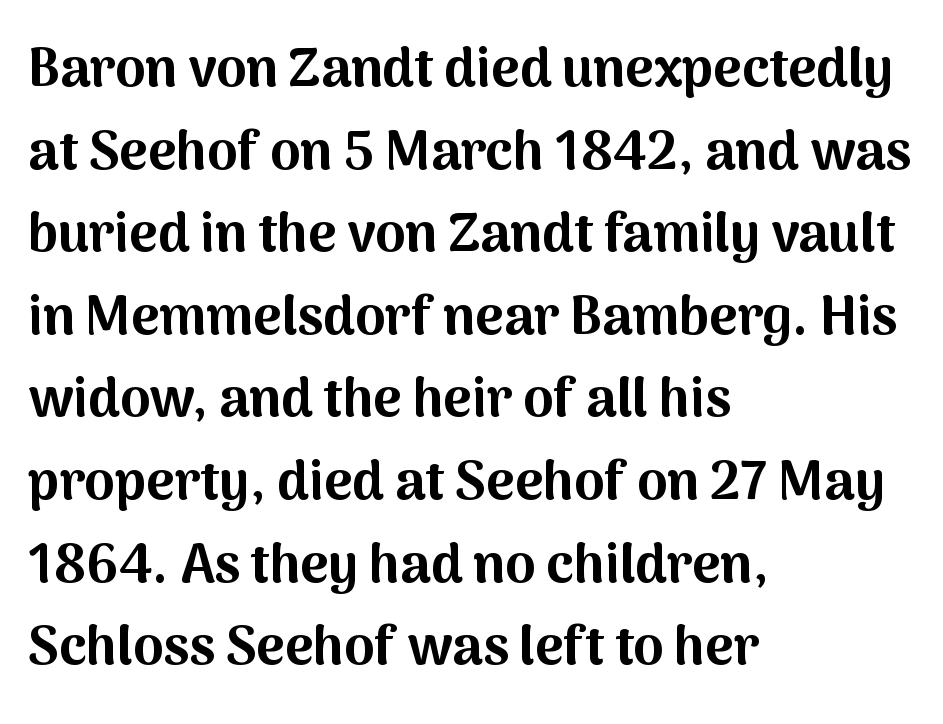
The image shows 54 px bold sans-serif type, upright; set left-aligned, normal line spacing (1.53x), normal letter spacing, not underlined; medium stroke contrast and a medium x-height.
